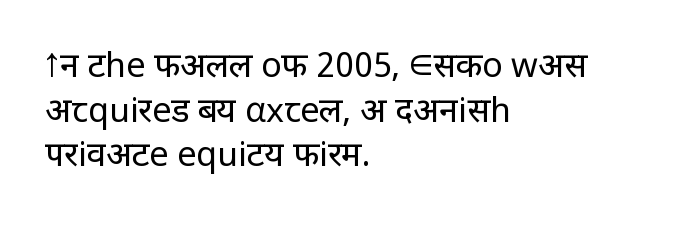
Q: Is the text bold? A: No.
Q: Is the text italic (slanted)? A: No, it is upright.
Q: Is the typeface a serif or a sans-serif typeface? A: Sans-serif.
Q: Is the text underlined? A: No.
Q: How is the paragraph aligned? A: Left-aligned.
Q: Is the spacing between letters normal or unusually wide? A: Normal.
Q: Is the spacing between lines tight, normal or loose? A: Normal.
Q: Width (condensed, normal, or wide)? A: Normal.
Q: Stroke contrast? A: Low.
Q: x-height? A: Large.
Q: Monospaced? A: No.
